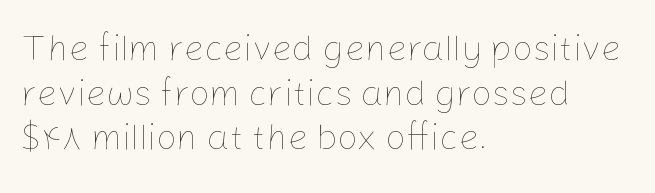
Q: Is the text bold? A: No.
Q: Is the text italic (slanted)? A: No, it is upright.
Q: Is the text underlined? A: No.
Q: How is the paragraph aligned? A: Left-aligned.
Q: Is the spacing between letters normal or unusually wide? A: Normal.
Q: Width (condensed, normal, or wide)? A: Normal.
Q: Stroke contrast? A: Low.
Q: x-height? A: Medium.
Q: Monospaced? A: No.
